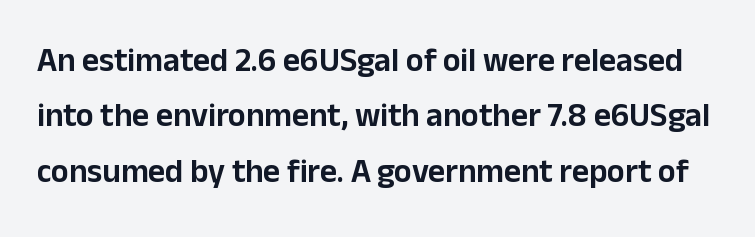
Q: Is the text italic (slanted)? A: No, it is upright.
Q: Is the typeface a serif or a sans-serif typeface? A: Sans-serif.
Q: Is the text underlined? A: No.
Q: Is the spacing between letters normal or unusually wide? A: Normal.
Q: Is the spacing between lines tight, normal or loose? A: Normal.
Q: Width (condensed, normal, or wide)? A: Normal.
Q: Stroke contrast? A: Low.
Q: x-height? A: Medium.
Q: Monospaced? A: No.
